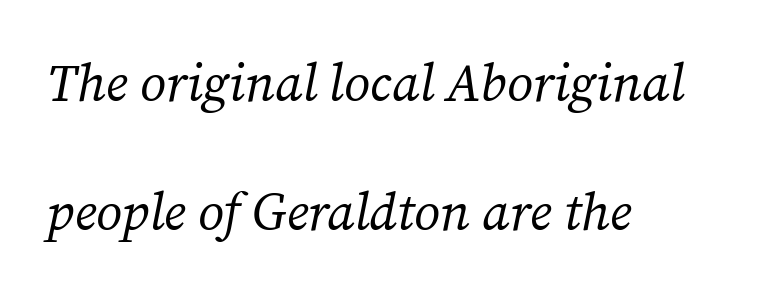
{"serif": "yes", "italic": "yes", "lean": "right", "slant_degrees": 12, "bold": "no", "weight": "regular", "width": "normal", "stroke_contrast": "medium", "x_height": "medium", "monospaced": "no", "underline": "no", "align": "left", "line_spacing": "loose", "line_spacing_ratio": 2.49, "letter_spacing": "normal", "letter_spacing_em": 0.0, "glyph_px": 52}
